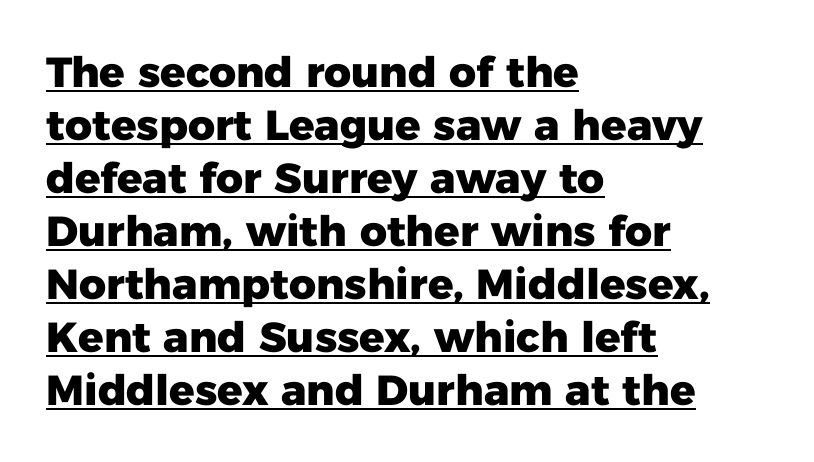
This is the regular roman posture of the typeface. The rendering uses a bold face; every stroke is thick and dark. Rows of type keep a routine distance in the vertical direction. Spacing verdict: proportional, widths tailored to each character. Has an underline been added? It has.
